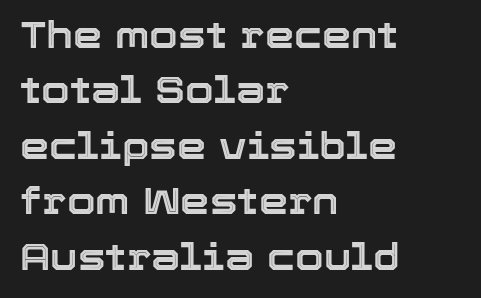
The image shows 37 px text type, upright; set left-aligned, normal line spacing (1.5x), normal letter spacing, not underlined; a medium x-height.
